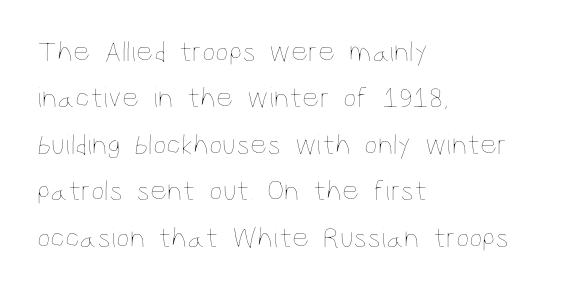
The image shows 30 px thin, condensed type, upright; set left-aligned, normal line spacing (1.55x), normal letter spacing, not underlined; low stroke contrast and a large x-height.
